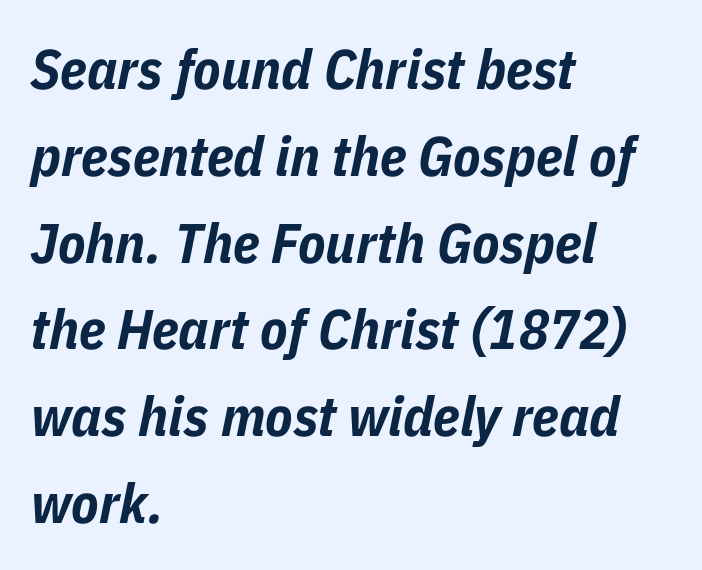
The image shows 56 px bold, condensed type, italic (leaning right); set left-aligned, normal line spacing (1.55x), normal letter spacing, not underlined; low stroke contrast and a medium x-height.
